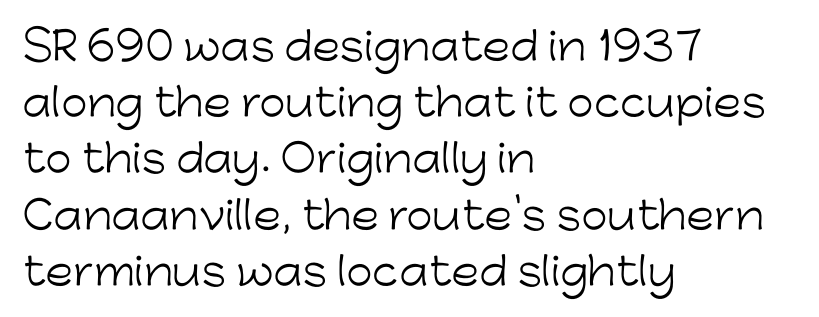
Q: Is the text bold? A: No.
Q: Is the text italic (slanted)? A: No, it is upright.
Q: Is the typeface a serif or a sans-serif typeface? A: Sans-serif.
Q: Is the text underlined? A: No.
Q: How is the paragraph aligned? A: Left-aligned.
Q: Is the spacing between letters normal or unusually wide? A: Normal.
Q: Is the spacing between lines tight, normal or loose? A: Normal.
Q: Width (condensed, normal, or wide)? A: Normal.
Q: Stroke contrast? A: Low.
Q: x-height? A: Medium.
Q: Monospaced? A: No.
